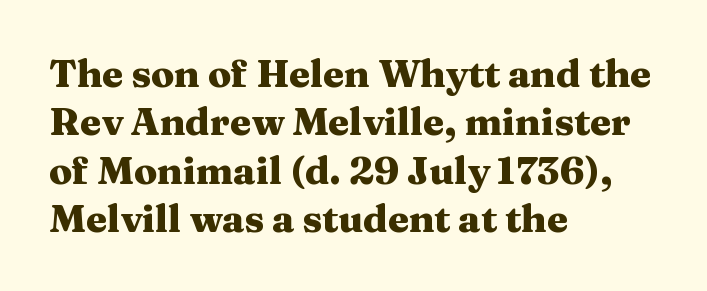
The passage shown is typed in a proportional face where columns would drift. Here the glyphs are tracked normally, forming tight word shapes. Anything drawn beneath the words? Only blank space. A student would call this left alignment; a typographer would say flush left, rag right. This is the regular roman posture of the typeface.
